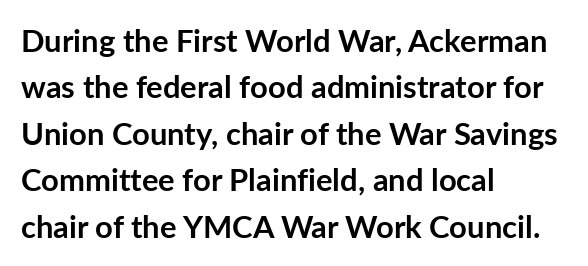
Q: Is the text bold? A: Yes.
Q: Is the text italic (slanted)? A: No, it is upright.
Q: Is the typeface a serif or a sans-serif typeface? A: Sans-serif.
Q: Is the text underlined? A: No.
Q: How is the paragraph aligned? A: Left-aligned.
Q: Is the spacing between letters normal or unusually wide? A: Normal.
Q: Is the spacing between lines tight, normal or loose? A: Normal.
Q: Width (condensed, normal, or wide)? A: Normal.
Q: Stroke contrast? A: Low.
Q: x-height? A: Medium.
Q: Monospaced? A: No.
